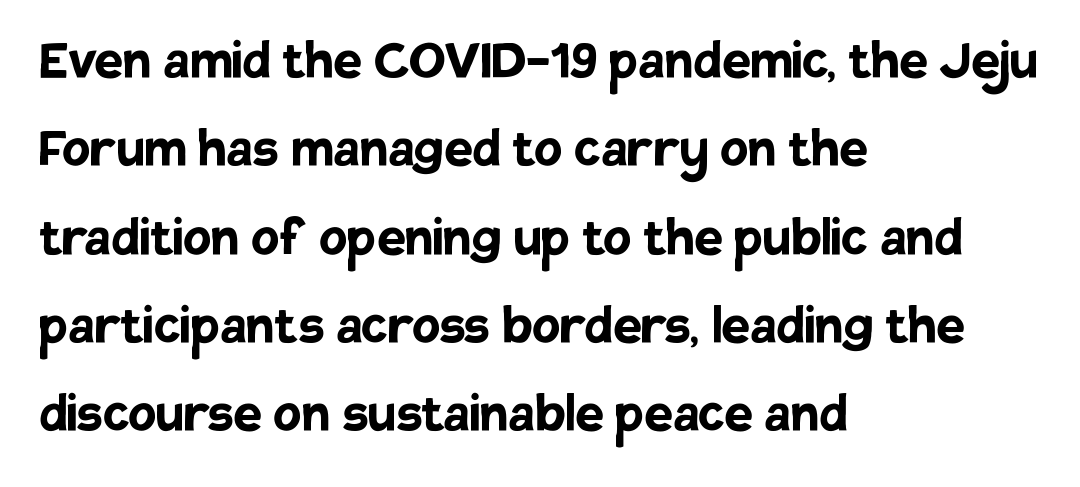
These lines are set flush left with a ragged right edge. Honestly, the letter spacing is just normal — you wouldn't notice it. The foot of each line stays bare and open. This sample uses a sans-serif face. Evenly set lines give the paragraph a standard silhouette.
